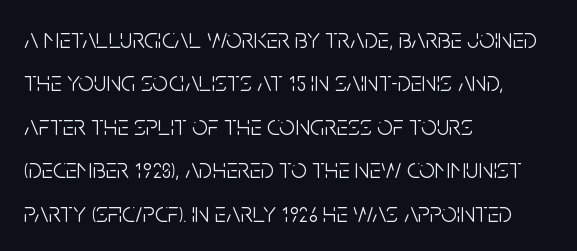
{"serif": "no", "italic": "no", "bold": "no", "weight": "light", "width": "condensed", "stroke_contrast": "low", "x_height": "large", "monospaced": "no", "underline": "no", "align": "left", "line_spacing": "normal", "line_spacing_ratio": 1.55, "letter_spacing": "normal", "letter_spacing_em": 0.0, "glyph_px": 28}
